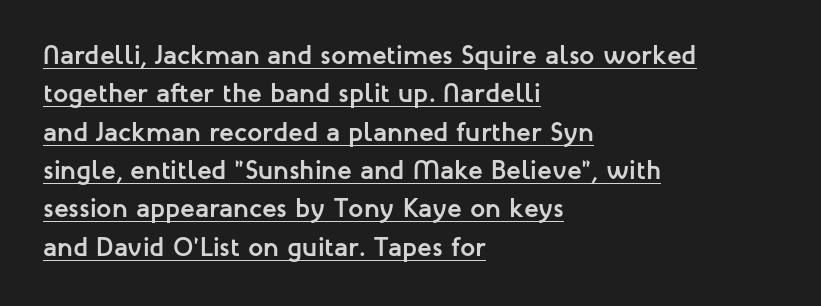
{"italic": "no", "bold": "yes", "underline": "yes", "align": "left", "line_spacing": "normal", "line_spacing_ratio": 1.42, "letter_spacing": "normal", "letter_spacing_em": 0.0, "glyph_px": 27}
